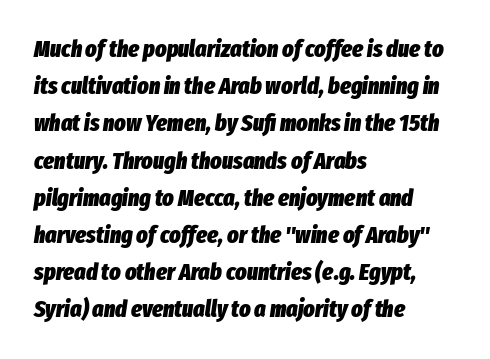
Q: Is the text bold? A: Yes.
Q: Is the text italic (slanted)? A: Yes, it leans right by about 8 degrees.
Q: Is the text underlined? A: No.
Q: How is the paragraph aligned? A: Left-aligned.
Q: Is the spacing between letters normal or unusually wide? A: Normal.
Q: Is the spacing between lines tight, normal or loose? A: Normal.
